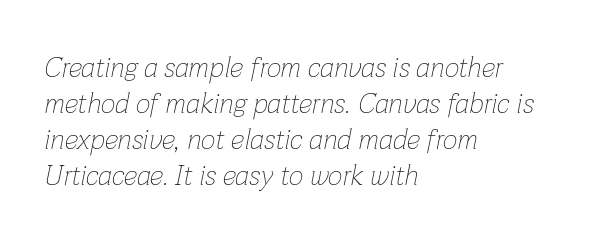
Notice how the passage keeps a crisp vertical edge on the left only. The weight would be labelled regular, book, light, or lighter still. Nobody touched the tracking dial on this one. Underlining? Definitely not there. Rendered with sloped, italic letterforms. How would I describe the line gaps? Plain and ordinary.
